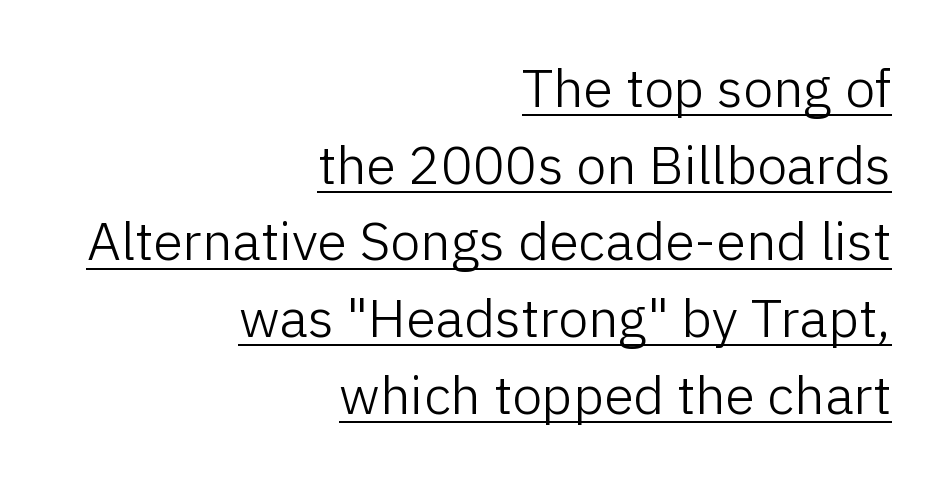
Default kerning and tracking; the words read as compact shapes. The passage shown is typed in a proportional face where columns would drift. Right-aligned paragraph, ragged on the left. The type sits square on the baseline with zero lean. A baseline rule has been typeset under these characters.
